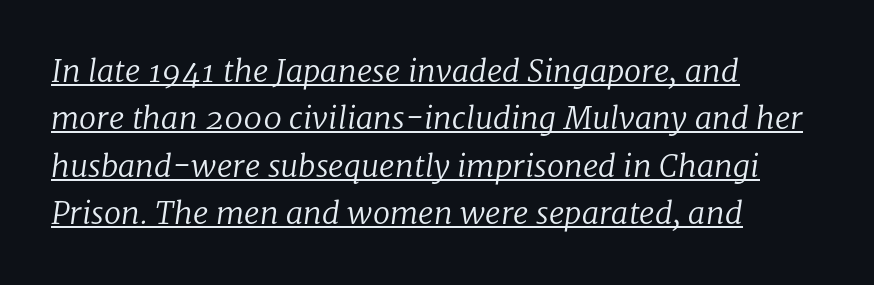
{"serif": "yes", "italic": "yes", "lean": "right", "slant_degrees": 8, "bold": "no", "weight": "regular", "width": "normal", "stroke_contrast": "low", "x_height": "medium", "monospaced": "no", "underline": "yes", "align": "left", "line_spacing": "normal", "line_spacing_ratio": 1.53, "letter_spacing": "normal", "letter_spacing_em": 0.0, "glyph_px": 31}
